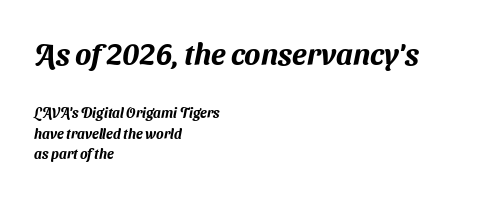
The image shows 30 px sans-serif type; set left-aligned, normal line spacing (1.49x), normal letter spacing, not underlined; the first (top) block is 2.14x larger; medium stroke contrast and a medium x-height.
